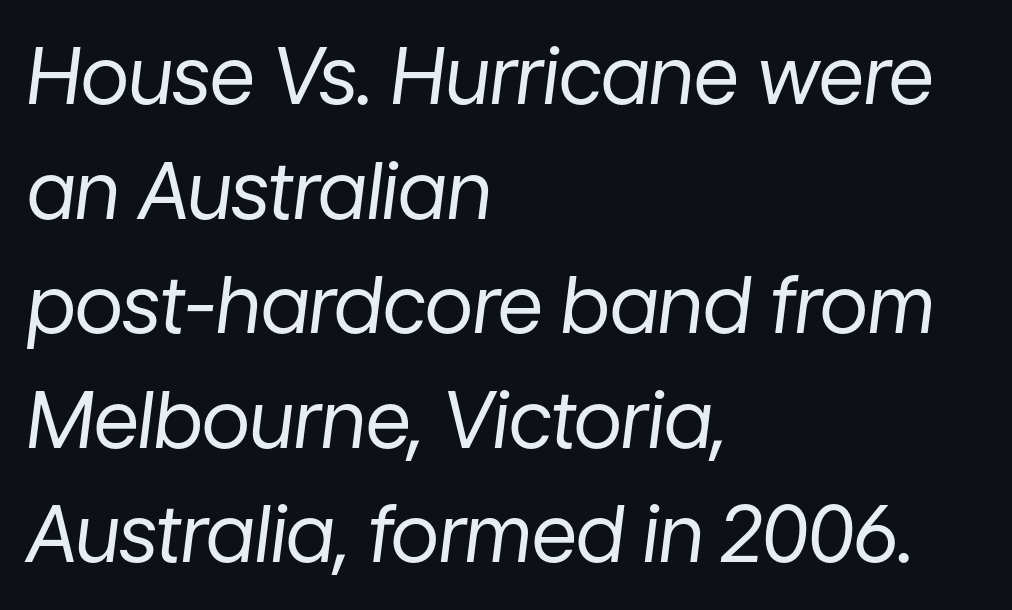
Q: Is the text bold? A: No.
Q: Is the text italic (slanted)? A: Yes, it leans right by about 7 degrees.
Q: Is the text underlined? A: No.
Q: How is the paragraph aligned? A: Left-aligned.
Q: Is the spacing between letters normal or unusually wide? A: Normal.
Q: Is the spacing between lines tight, normal or loose? A: Normal.
Q: Width (condensed, normal, or wide)? A: Normal.
Q: Stroke contrast? A: Low.
Q: x-height? A: Medium.
Q: Monospaced? A: No.
